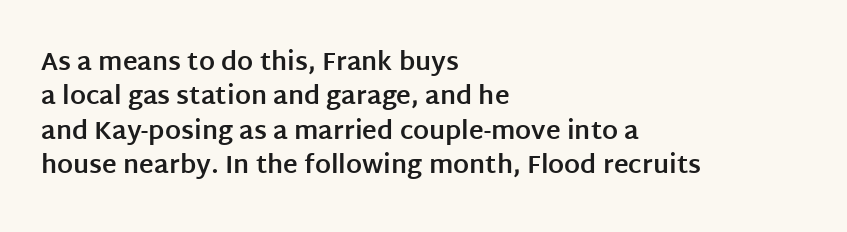
{"italic": "no", "bold": "yes", "underline": "no", "align": "left", "line_spacing": "normal", "line_spacing_ratio": 1.38, "letter_spacing": "normal", "letter_spacing_em": 0.0, "glyph_px": 25}
